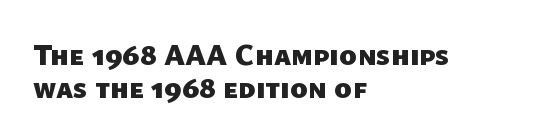
Each letter's strokes conclude bluntly, with no projecting serifs. Tracking value appears to be zero — textbook default spacing. The paragraph shown leans on its left margin. The lines are packed closely together with very little leading.
